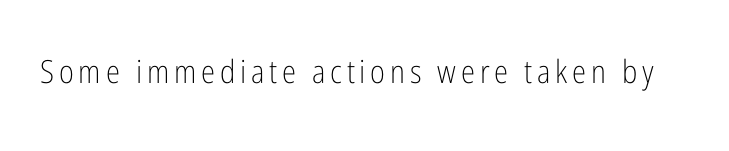
Q: Is the text bold? A: No.
Q: Is the text italic (slanted)? A: No, it is upright.
Q: Is the typeface a serif or a sans-serif typeface? A: Sans-serif.
Q: Is the text underlined? A: No.
Q: Width (condensed, normal, or wide)? A: Condensed.
Q: Stroke contrast? A: Low.
Q: x-height? A: Medium.
Q: Monospaced? A: No.
